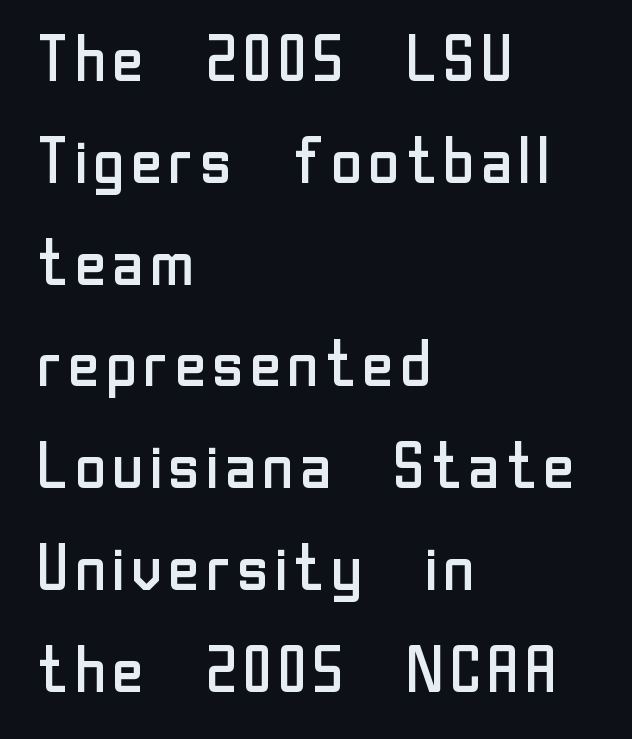
Proportional: the letters do not fall into vertical columns. If you drew a line through each stem, it would be perfectly vertical. Regular leading. The font sits on the lighter half of the weight spectrum, regular included.
